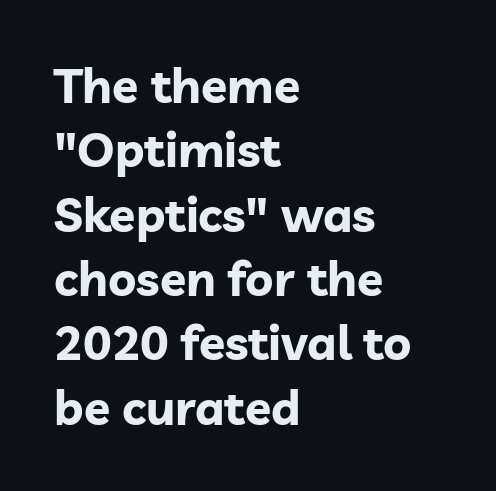
{"serif": "no", "italic": "no", "bold": "yes", "weight": "bold", "width": "normal", "stroke_contrast": "low", "x_height": "medium", "monospaced": "no", "underline": "no", "align": "left", "line_spacing": "normal", "line_spacing_ratio": 1.34, "letter_spacing": "normal", "letter_spacing_em": 0.0, "glyph_px": 48}
